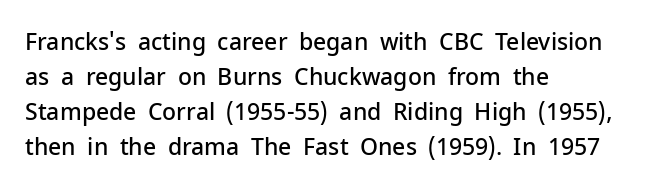
The image shows 23 px text type, upright; set left-aligned, normal line spacing (1.52x), normal letter spacing, not underlined.
